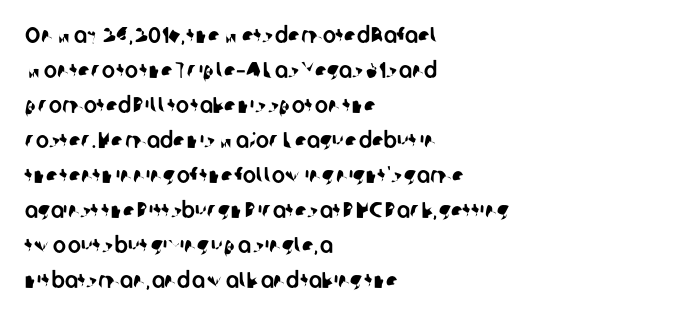
{"underline": "no", "align": "left", "line_spacing": "normal", "line_spacing_ratio": 1.59, "letter_spacing": "normal", "letter_spacing_em": 0.0, "glyph_px": 22}
